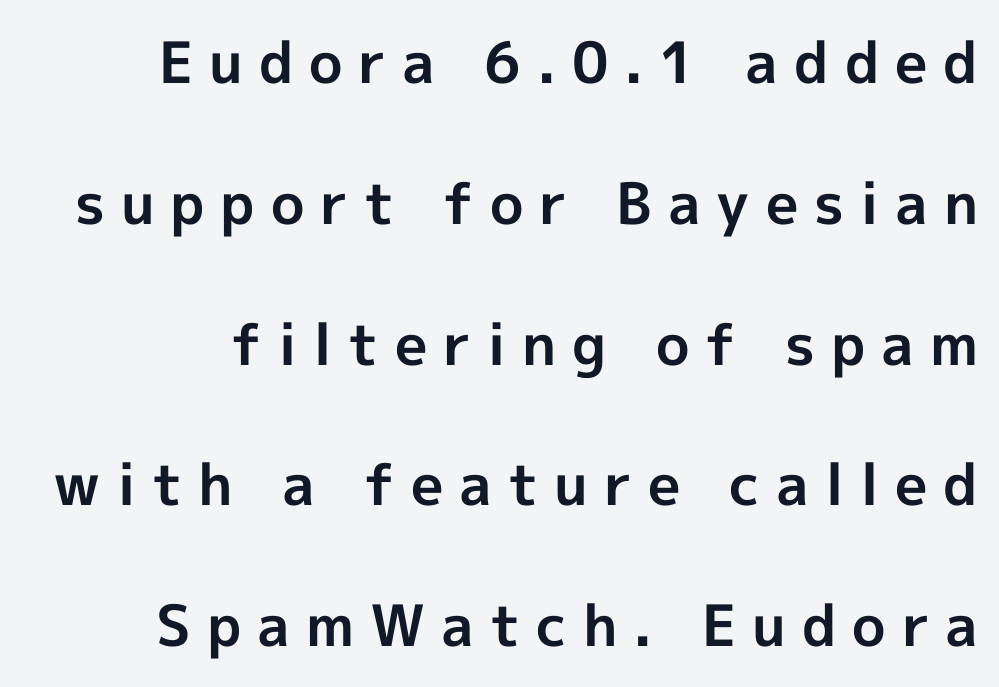
{"serif": "no", "italic": "no", "bold": "yes", "weight": "bold", "width": "normal", "x_height": "medium", "monospaced": "no", "underline": "no", "line_spacing": "loose", "line_spacing_ratio": 2.47, "letter_spacing": "wide", "letter_spacing_em": 0.28, "glyph_px": 57}
